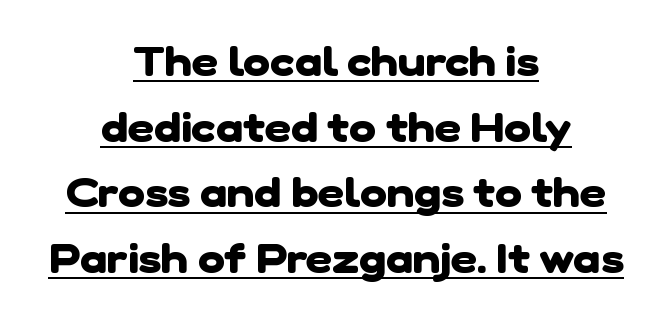
Q: Is the text bold? A: Yes.
Q: Is the typeface a serif or a sans-serif typeface? A: Sans-serif.
Q: Is the text underlined? A: Yes.
Q: How is the paragraph aligned? A: Centered.
Q: Is the spacing between letters normal or unusually wide? A: Normal.
Q: Is the spacing between lines tight, normal or loose? A: Normal.
Q: Width (condensed, normal, or wide)? A: Normal.
Q: Stroke contrast? A: Low.
Q: x-height? A: Medium.
Q: Monospaced? A: No.
